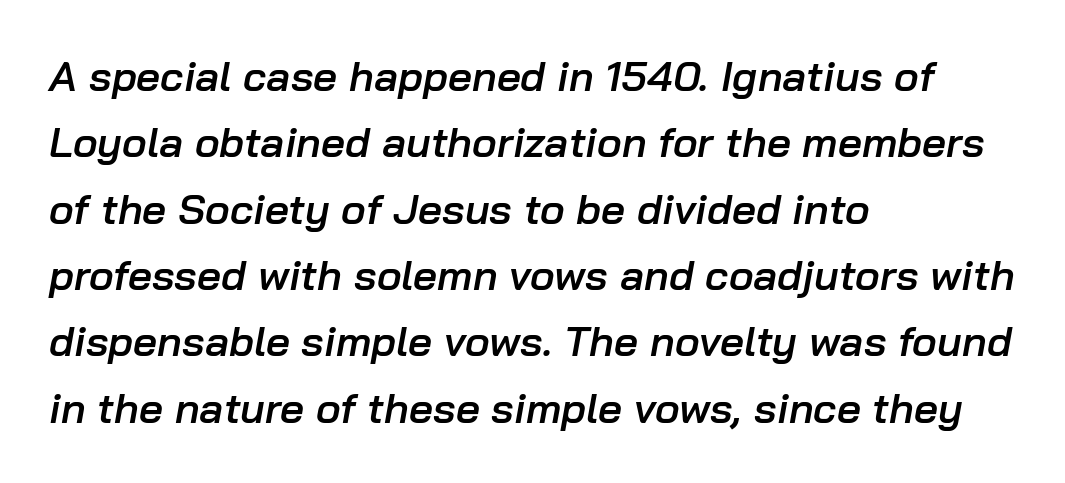
The image shows 42 px semibold type, italic (leaning right); set left-aligned, normal line spacing (1.58x), normal letter spacing, not underlined; low stroke contrast and a medium x-height.
